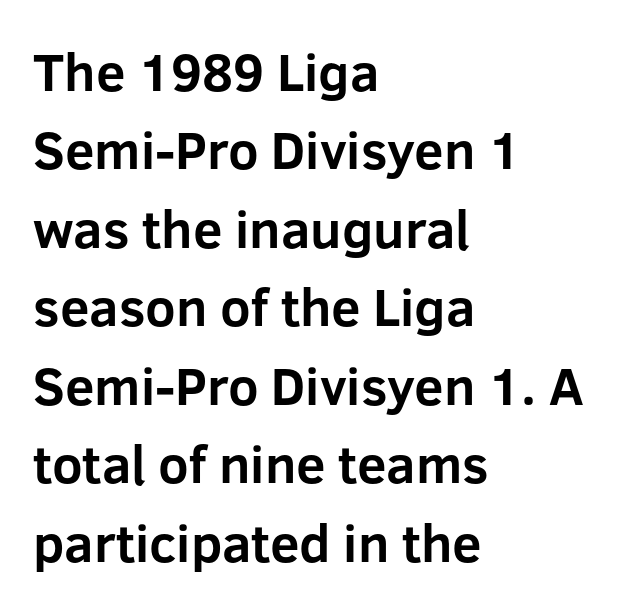
Q: Is the text bold? A: Yes.
Q: Is the text italic (slanted)? A: No, it is upright.
Q: Is the typeface a serif or a sans-serif typeface? A: Sans-serif.
Q: Is the text underlined? A: No.
Q: How is the paragraph aligned? A: Left-aligned.
Q: Is the spacing between letters normal or unusually wide? A: Normal.
Q: Is the spacing between lines tight, normal or loose? A: Normal.
Q: Width (condensed, normal, or wide)? A: Normal.
Q: Stroke contrast? A: Low.
Q: x-height? A: Medium.
Q: Monospaced? A: No.
